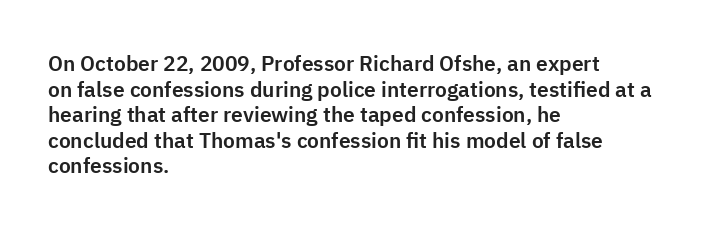
{"italic": "no", "underline": "no", "align": "left", "line_spacing_ratio": 1.22, "letter_spacing": "normal", "letter_spacing_em": 0.0, "glyph_px": 21}
